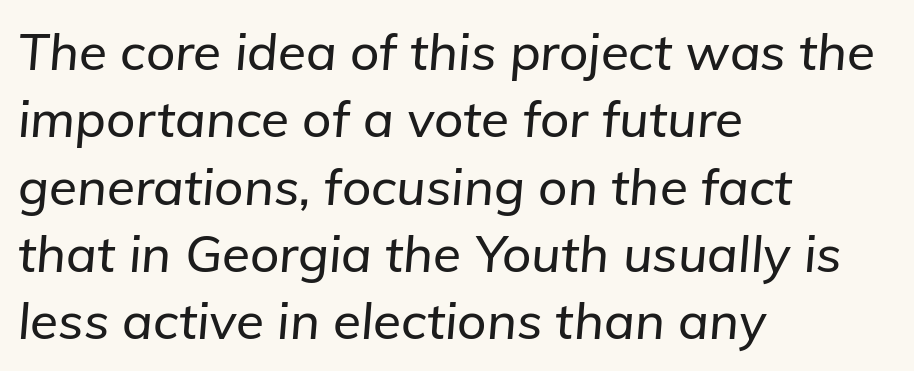
If you measured baseline to baseline, you'd find a middling distance. Italic? Definitely — the glyphs are oblique. Spacing verdict: proportional, widths tailored to each character. Check the space under the baseline: it is left empty. The gaps between neighbouring characters are ordinary and unremarkable.
